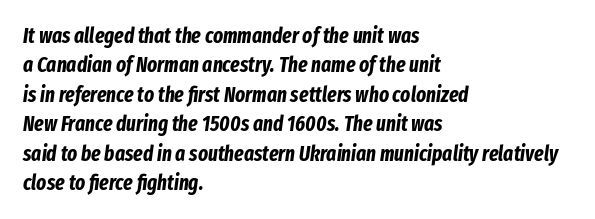
The compositor pushed each line to the left boundary. These words are printed bold, with thick strokes throughout. The lines sit at an ordinary, default distance from one another. A typesetter would mark this as italic. Descenders hang freely into open space. The horizontal fit of the characters is conventional and even.
